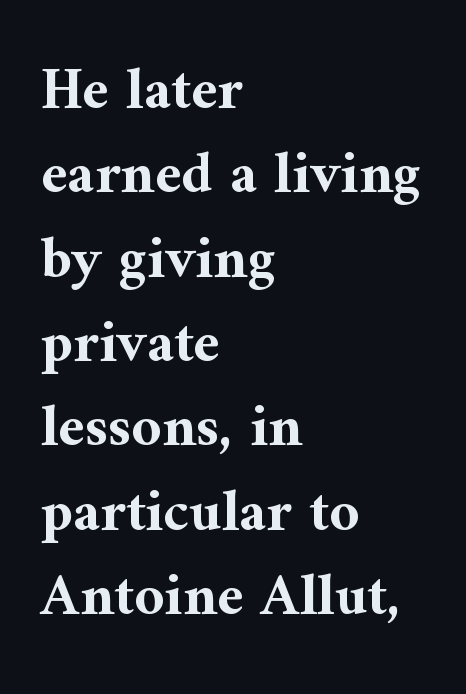
The image shows 59 px bold serif type, upright; set left-aligned, normal line spacing (1.43x), normal letter spacing, not underlined; medium stroke contrast and a medium x-height.
